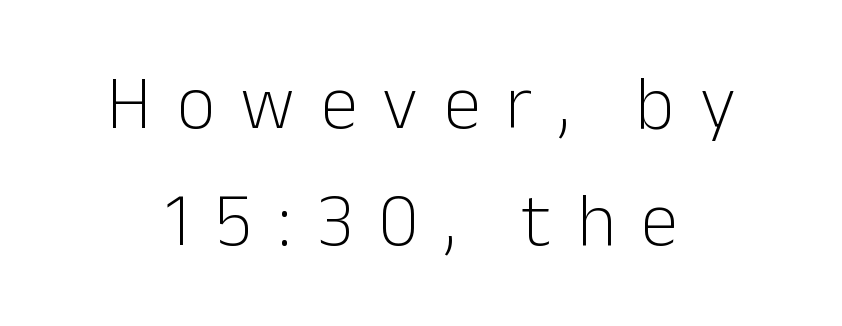
The image shows 75 px light sans-serif type, upright; set centered, normal line spacing (1.56x), unusually wide letter spacing (+0.34 em), not underlined; low stroke contrast and a medium x-height.
